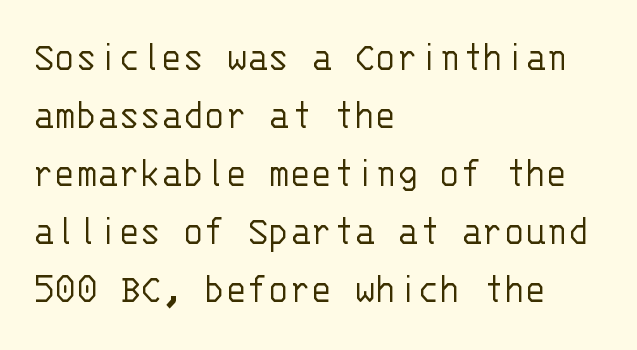
The image shows 44 px light sans-serif type, upright, monospaced; set left-aligned, normal line spacing (1.32x), normal letter spacing, not underlined; low stroke contrast and a large x-height.
